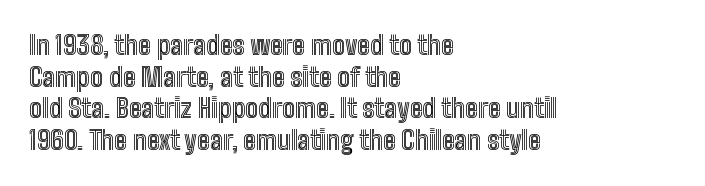
The lettering stays uniformly vertical, giving the passage a roman look. The baseline area is clear. The setting favours the left margin, as ordinary paragraphs usually do. These lines keep a tight, regular rhythm from letter to letter.
